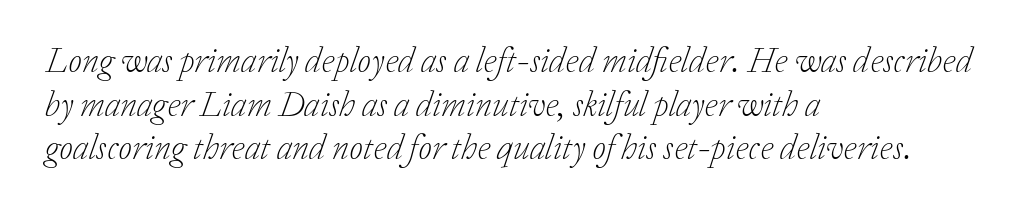
{"serif": "yes", "italic": "yes", "lean": "right", "slant_degrees": 20, "bold": "no", "weight": "light", "width": "normal", "stroke_contrast": "low", "x_height": "medium", "monospaced": "no", "underline": "no", "align": "left", "line_spacing": "normal", "line_spacing_ratio": 1.25, "letter_spacing": "normal", "letter_spacing_em": 0.0, "glyph_px": 35}
